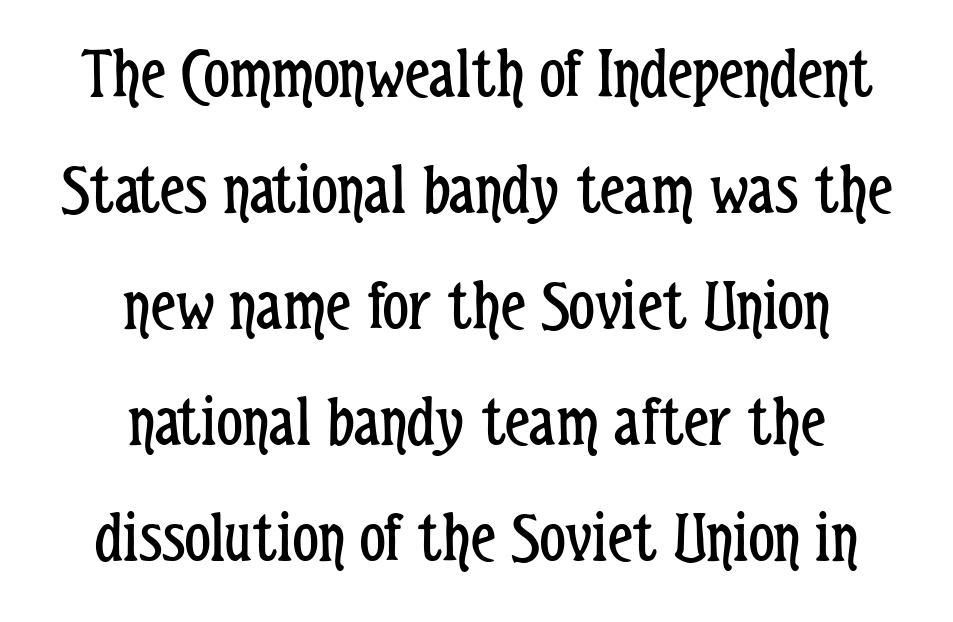
Spacing verdict: proportional, widths tailored to each character. Weight: not bold — regular or lighter. The area under the type is left untouched. These lines were composed using upright roman letters. Both edges are ragged and mirror each other, which tells us the setting is centered. Inter-character spacing is left at the font's built-in metrics.
